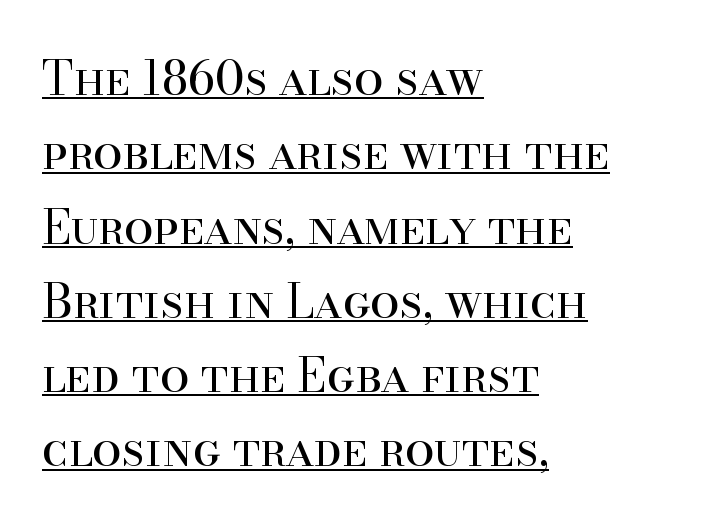
Q: Is the text bold? A: No.
Q: Is the text italic (slanted)? A: No, it is upright.
Q: Is the typeface a serif or a sans-serif typeface? A: Serif.
Q: Is the text underlined? A: Yes.
Q: How is the paragraph aligned? A: Left-aligned.
Q: Is the spacing between letters normal or unusually wide? A: Normal.
Q: Is the spacing between lines tight, normal or loose? A: Normal.
Q: Width (condensed, normal, or wide)? A: Normal.
Q: Stroke contrast? A: High.
Q: x-height? A: Small.
Q: Monospaced? A: No.
